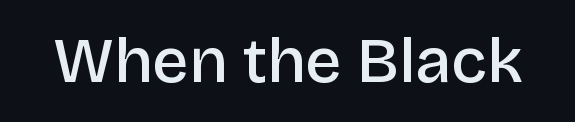
Q: Is the text bold? A: Semi-bold.
Q: Is the text italic (slanted)? A: No, it is upright.
Q: Is the typeface a serif or a sans-serif typeface? A: Sans-serif.
Q: Is the text underlined? A: No.
Q: Is the spacing between letters normal or unusually wide? A: Normal.
Q: Width (condensed, normal, or wide)? A: Normal.
Q: Stroke contrast? A: Low.
Q: x-height? A: Large.
Q: Monospaced? A: No.
